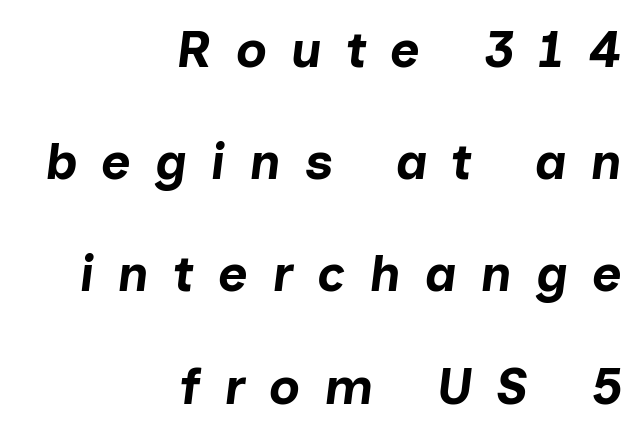
Q: Is the text bold? A: Yes.
Q: Is the text italic (slanted)? A: Yes, it leans right by about 7 degrees.
Q: Is the text underlined? A: No.
Q: How is the paragraph aligned? A: Right-aligned.
Q: Is the spacing between letters normal or unusually wide? A: Unusually wide.
Q: Is the spacing between lines tight, normal or loose? A: Loose.
Q: Width (condensed, normal, or wide)? A: Normal.
Q: Stroke contrast? A: Low.
Q: x-height? A: Medium.
Q: Monospaced? A: No.
